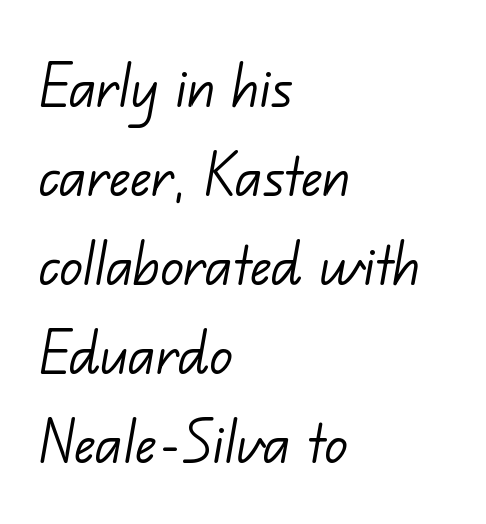
The image shows 70 px light sans-serif type; set left-aligned, normal line spacing (1.27x), normal letter spacing, not underlined; low stroke contrast and a small x-height.
